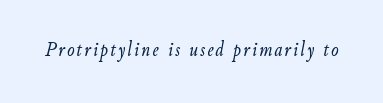
Q: Is the text bold? A: No.
Q: Is the text italic (slanted)? A: Yes, it leans right by about 9 degrees.
Q: Is the text underlined? A: No.
